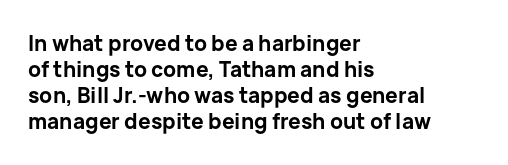
{"italic": "no", "bold": "yes", "underline": "no", "align": "left", "line_spacing_ratio": 1.24, "letter_spacing": "normal", "letter_spacing_em": 0.0, "glyph_px": 21}
